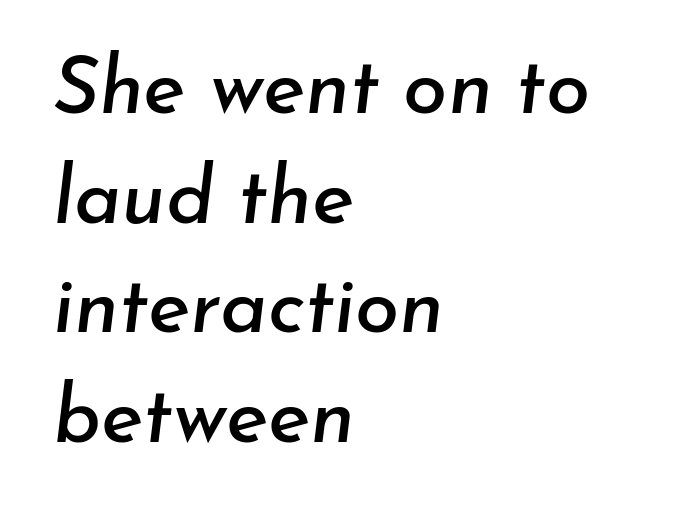
{"italic": "yes", "lean": "right", "slant_degrees": 7, "width": "normal", "stroke_contrast": "low", "x_height": "small", "monospaced": "no", "underline": "no", "align": "left", "line_spacing": "normal", "line_spacing_ratio": 1.37, "letter_spacing": "normal", "letter_spacing_em": 0.0, "glyph_px": 80}
